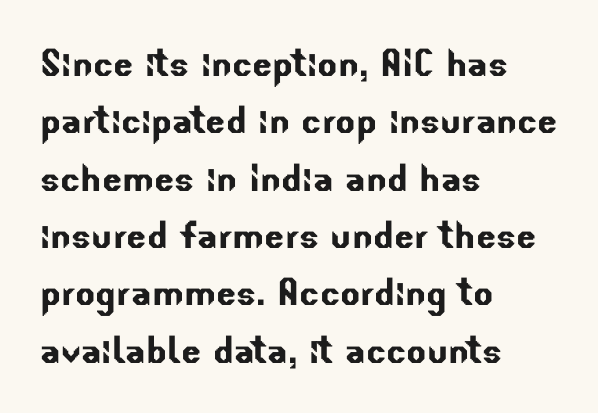
The rendering uses natural spacing where letterforms have individual widths. Bare-footed words on every line. The face used here is rendered with its standard letterfit. The font family rendered here belongs to the sans-serif group. The typesetter chose a ragged-right arrangement here.
